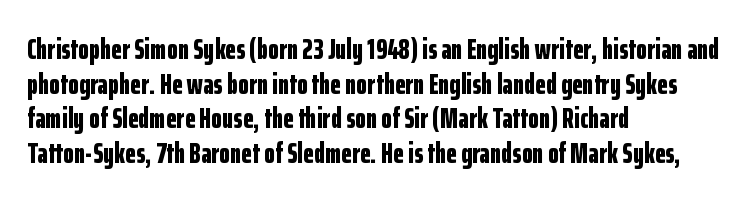
Nothing unusual about the tracking: characters are spaced as the font intends. Does the type have serifs? No, each stem ends abruptly. Just letters on the line, the space beneath them empty. A roman cut, with each character standing at attention.
